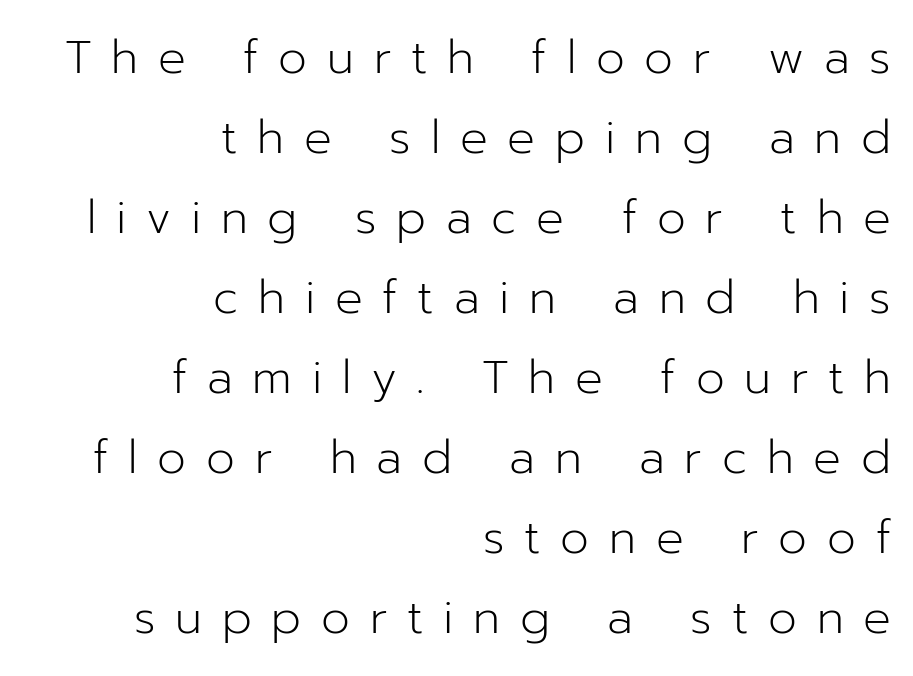
The passage shown has open, widely tracked lettering throughout. The font's upright variant was chosen for this text. The gap between lines stays unmarked. Think standard paragraph weight, or any step lighter than that.
